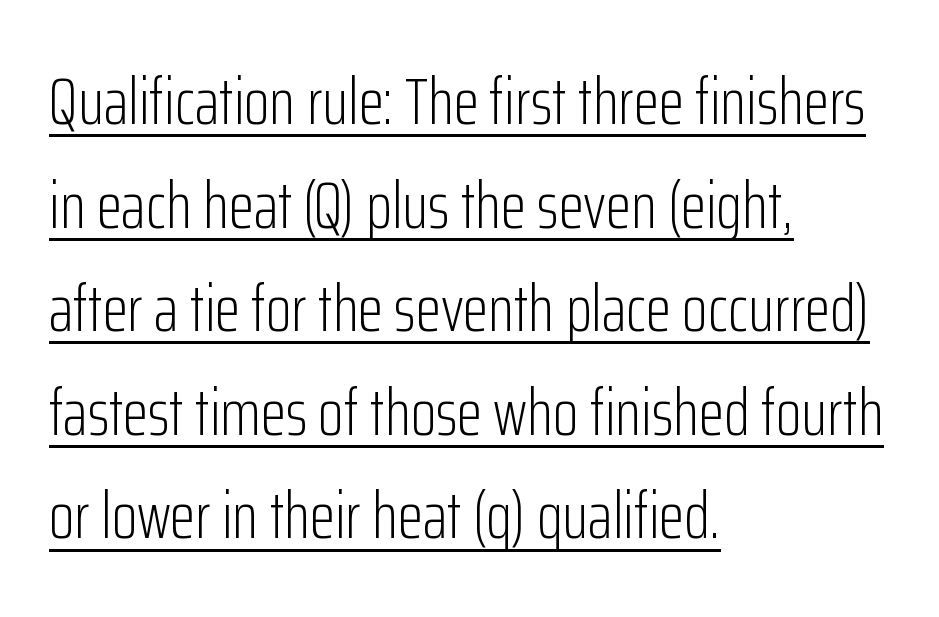
Q: Is the text bold? A: No.
Q: Is the text italic (slanted)? A: No, it is upright.
Q: Is the typeface a serif or a sans-serif typeface? A: Sans-serif.
Q: Is the text underlined? A: Yes.
Q: How is the paragraph aligned? A: Left-aligned.
Q: Is the spacing between letters normal or unusually wide? A: Normal.
Q: Is the spacing between lines tight, normal or loose? A: Normal.
Q: Width (condensed, normal, or wide)? A: Condensed.
Q: Stroke contrast? A: Low.
Q: x-height? A: Medium.
Q: Monospaced? A: No.
